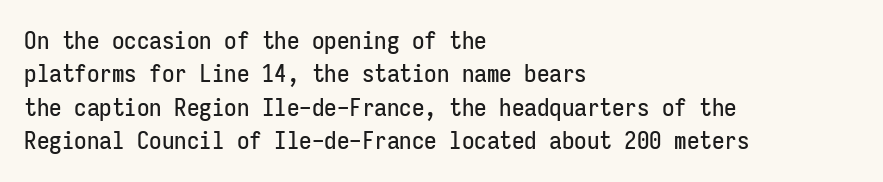
{"italic": "no", "underline": "no", "align": "left", "line_spacing": "normal", "line_spacing_ratio": 1.34, "letter_spacing": "normal", "letter_spacing_em": 0.0, "glyph_px": 25}
